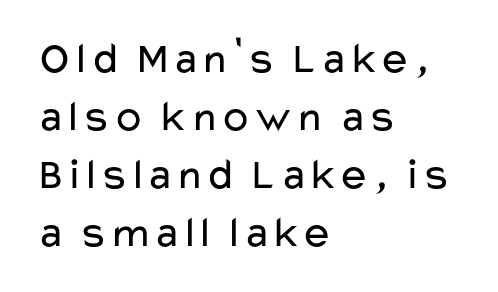
Any mark beneath the type? The region is blank. The rendering uses a moderate line-height, typical for paragraphs. This sample uses a sans-serif face. The letters look calm and open, with moderate or lighter stems.
